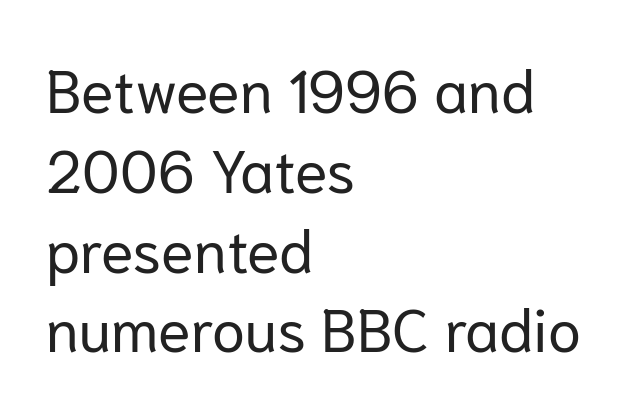
Look at the tracking — it's just the regular setting, nothing added. No extra ink here — the face is not bold. The axis of the letterforms is exactly vertical. The strip under each line holds only bare page. Line beginnings align vertically; line endings do not. Looks like regular typesetting: each glyph gets only the width it needs.
